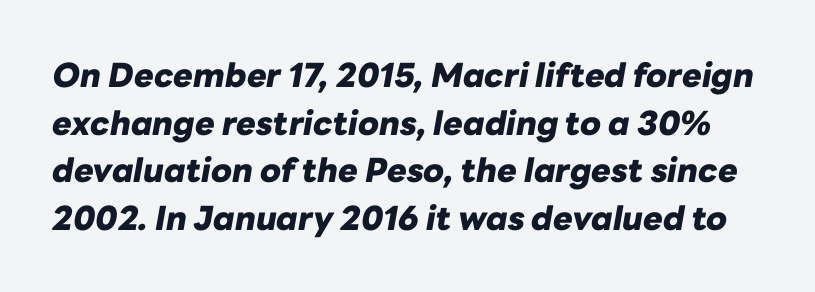
{"italic": "yes", "lean": "right", "slant_degrees": 10, "bold": "yes", "weight": "heavy", "width": "normal", "stroke_contrast": "low", "x_height": "medium", "monospaced": "no", "underline": "no", "line_spacing": "normal", "line_spacing_ratio": 1.44, "letter_spacing": "normal", "letter_spacing_em": 0.0, "glyph_px": 33}
